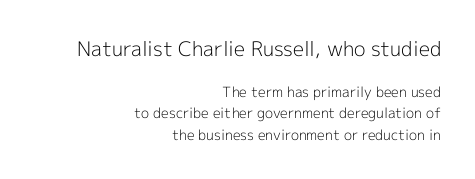
The image shows 20 px text type, upright; set right-aligned, normal line spacing (1.54x), normal letter spacing, not underlined; the first (top) block is 1.43x larger.
